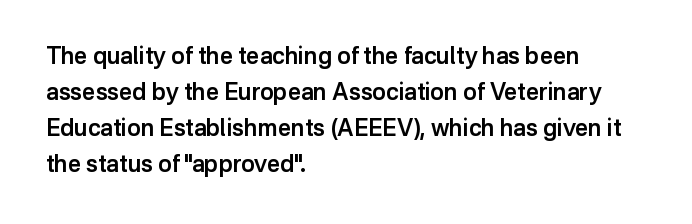
Visually the block forms a straight wall on the left and a jagged coastline on the right. Bold? Not quite — semibold, heavier than regular but stopping short. Horizontal bands of white between lines are of average thickness. Inter-character spacing is left at the font's built-in metrics.
